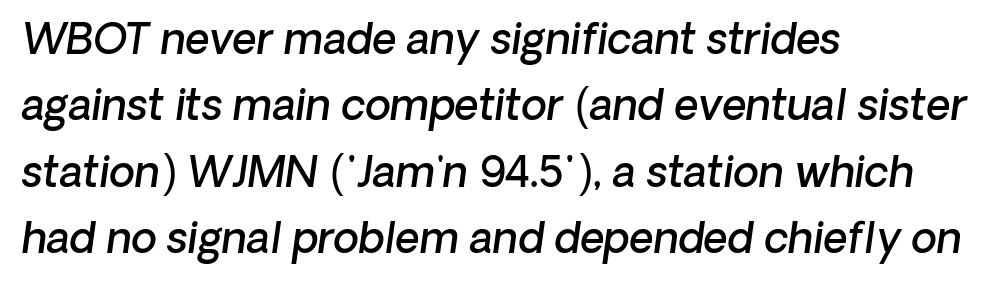
Q: Is the text bold? A: Semi-bold.
Q: Is the text italic (slanted)? A: Yes, it leans right by about 8 degrees.
Q: Is the text underlined? A: No.
Q: How is the paragraph aligned? A: Left-aligned.
Q: Is the spacing between letters normal or unusually wide? A: Normal.
Q: Is the spacing between lines tight, normal or loose? A: Normal.
Q: Width (condensed, normal, or wide)? A: Normal.
Q: Stroke contrast? A: Low.
Q: x-height? A: Medium.
Q: Monospaced? A: No.
